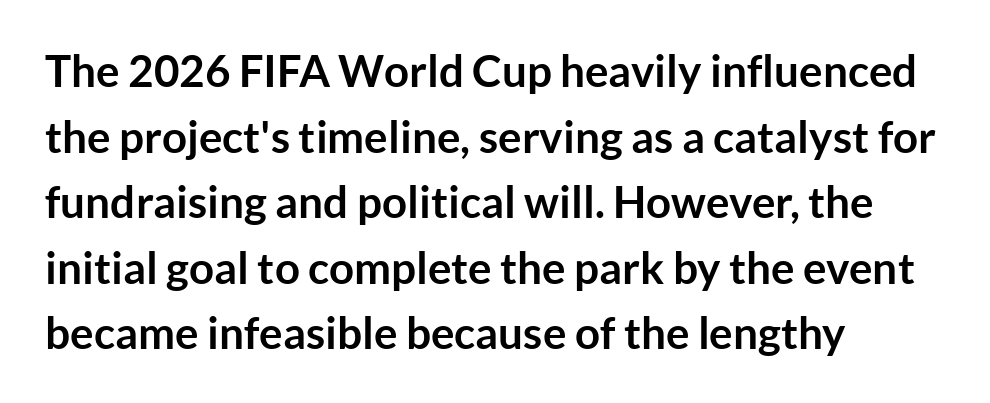
How would I describe the line gaps? Plain and ordinary. You'd pick this weight for a headline — it's a proper bold. Short note: letters normally spaced. This sample uses a sans-serif face.
